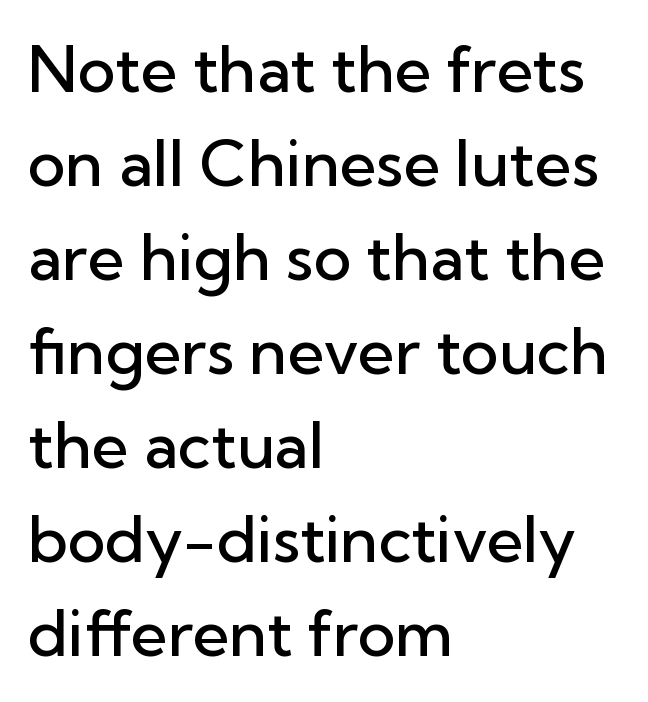
{"serif": "no", "italic": "no", "bold": "semi", "weight": "semibold", "width": "normal", "stroke_contrast": "low", "x_height": "medium", "monospaced": "no", "underline": "no", "align": "left", "line_spacing": "normal", "line_spacing_ratio": 1.47, "letter_spacing": "normal", "letter_spacing_em": 0.0, "glyph_px": 64}
